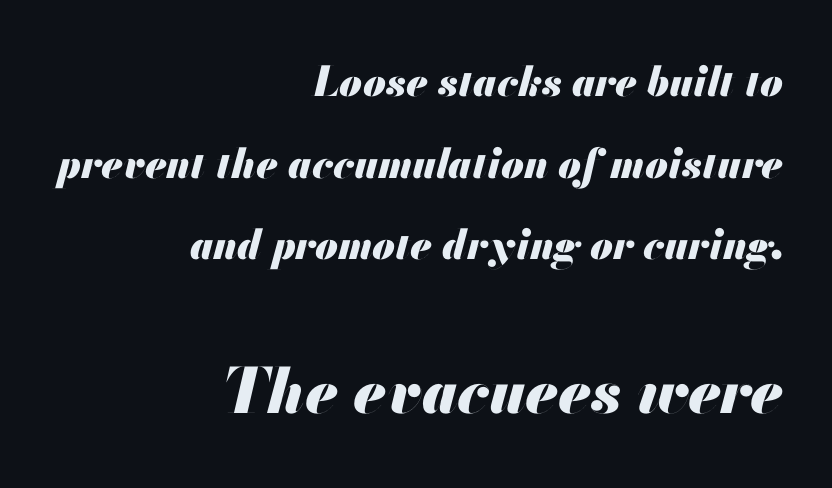
The image shows 62 px heavy type, italic (leaning right); set right-aligned, loose line spacing (1.99x), normal letter spacing, not underlined; the second (bottom) block is 1.51x larger; medium stroke contrast and a small x-height.
